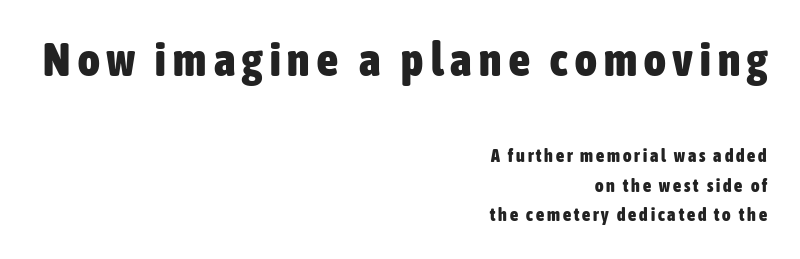
Q: Is the text bold? A: Yes.
Q: Is the text italic (slanted)? A: No, it is upright.
Q: Is the typeface a serif or a sans-serif typeface? A: Sans-serif.
Q: Is the text underlined? A: No.
Q: How is the paragraph aligned? A: Right-aligned.
Q: Is the spacing between lines tight, normal or loose? A: Normal.
Q: Which block of text is set in a larger size, the first (top) or the second (bottom)? A: The first (top) one.
Q: Width (condensed, normal, or wide)? A: Condensed.
Q: Stroke contrast? A: Low.
Q: x-height? A: Medium.
Q: Monospaced? A: No.
